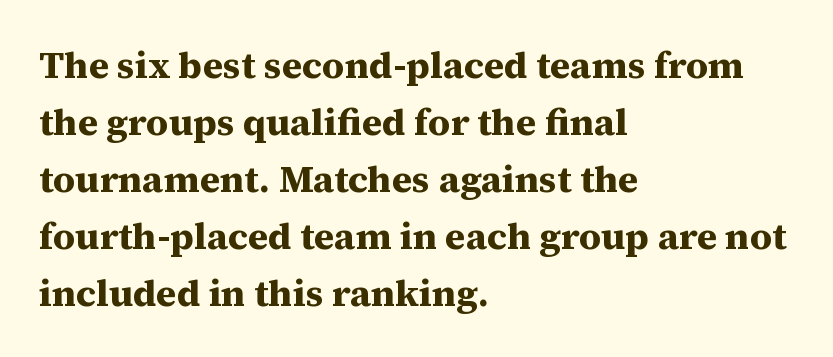
The space beneath each line is pristine and unruled. Is there much room between lines? A standard amount, neither cramped nor airy. Upright lettering throughout. The compositor pushed each line to the left boundary. Does extra space separate the letters? No, they use regular spacing.
